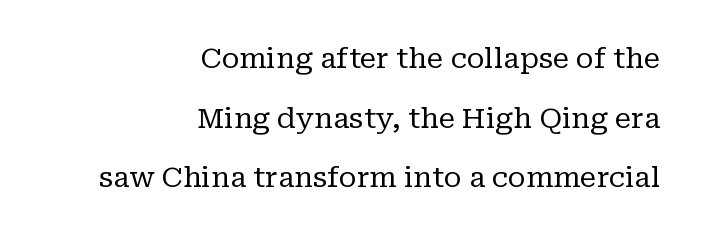
Q: Is the text bold? A: No.
Q: Is the text italic (slanted)? A: No, it is upright.
Q: Is the typeface a serif or a sans-serif typeface? A: Serif.
Q: Is the text underlined? A: No.
Q: How is the paragraph aligned? A: Right-aligned.
Q: Is the spacing between letters normal or unusually wide? A: Normal.
Q: Is the spacing between lines tight, normal or loose? A: Loose.
Q: Width (condensed, normal, or wide)? A: Normal.
Q: Stroke contrast? A: Low.
Q: x-height? A: Medium.
Q: Monospaced? A: No.
